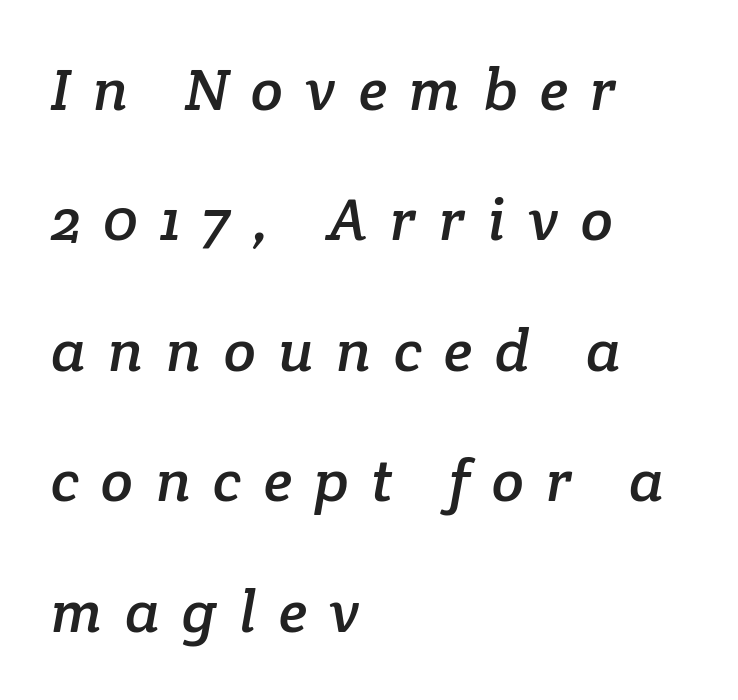
Q: Is the typeface a serif or a sans-serif typeface? A: Serif.
Q: Is the text underlined? A: No.
Q: How is the paragraph aligned? A: Left-aligned.
Q: Is the spacing between letters normal or unusually wide? A: Unusually wide.
Q: Is the spacing between lines tight, normal or loose? A: Loose.
Q: Width (condensed, normal, or wide)? A: Normal.
Q: Stroke contrast? A: Low.
Q: x-height? A: Medium.
Q: Monospaced? A: No.
